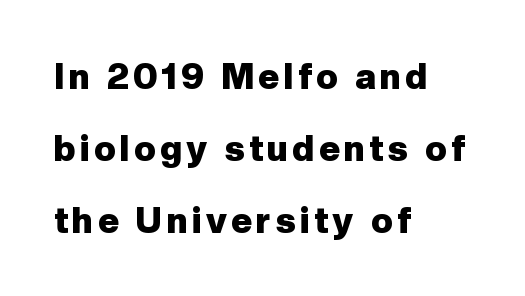
The lines in this sample share a left origin and differ only in where they stop. Check where the strokes stop: nothing finishes them off — pure sans. Notice the wide empty band between every row — that's loose leading. These lines were composed using upright roman letters. On the weight axis this lands at bold, roughly 700. Note the varied advance widths — an 'i' is clearly narrower than an 'm'.
